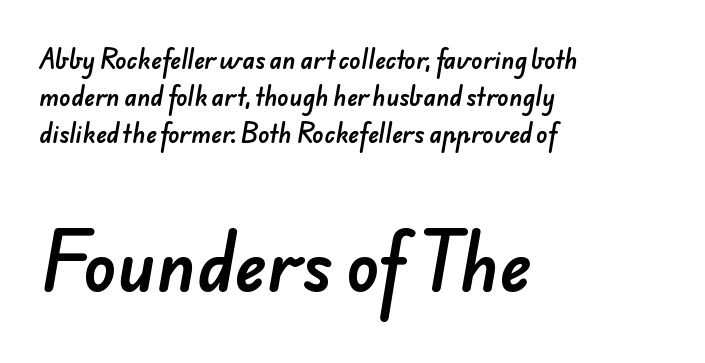
Q: Is the typeface a serif or a sans-serif typeface? A: Sans-serif.
Q: Is the text underlined? A: No.
Q: How is the paragraph aligned? A: Left-aligned.
Q: Is the spacing between letters normal or unusually wide? A: Normal.
Q: Is the spacing between lines tight, normal or loose? A: Normal.
Q: Which block of text is set in a larger size, the first (top) or the second (bottom)? A: The second (bottom) one.
Q: Width (condensed, normal, or wide)? A: Normal.
Q: Stroke contrast? A: Low.
Q: x-height? A: Small.
Q: Monospaced? A: No.
